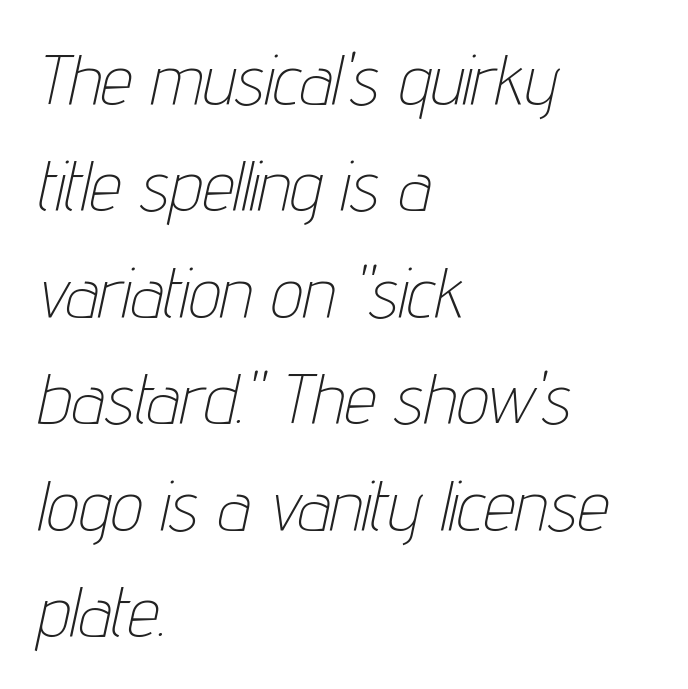
The image shows 71 px thin, condensed type, italic (leaning right); set left-aligned, normal line spacing (1.5x), normal letter spacing, not underlined; low stroke contrast and a medium x-height.
